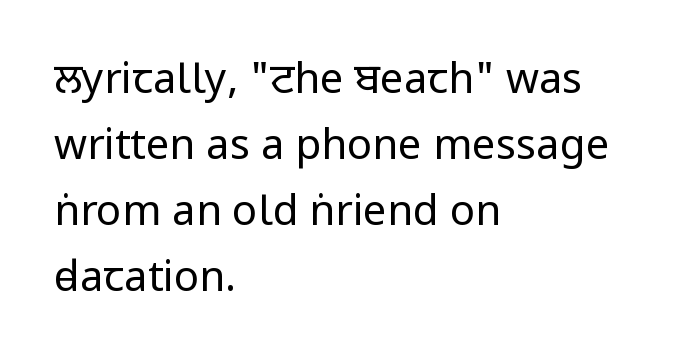
Does the type have serifs? No, each stem ends abruptly. The vertical gap from one line to the next is medium. The face used here is rendered with its standard letterfit. Plain, unruled lines of type. This sample has the flowing, uneven cadence of proportional lettering. All the whitespace from short lines collects on the right.
